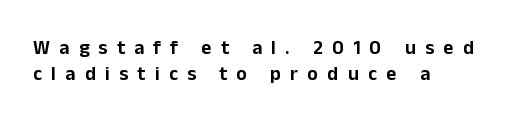
The image shows 20 px text type, upright; set left-aligned, normal line spacing (1.3x), unusually wide letter spacing (+0.46 em), not underlined.
